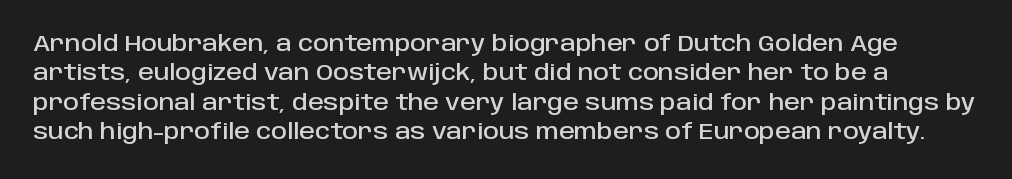
Caption: standard tracking, unaltered. Every stem runs plumb, perpendicular to the baseline. The block of text has a typical density, with ordinary space between rows. Underline: absent.
